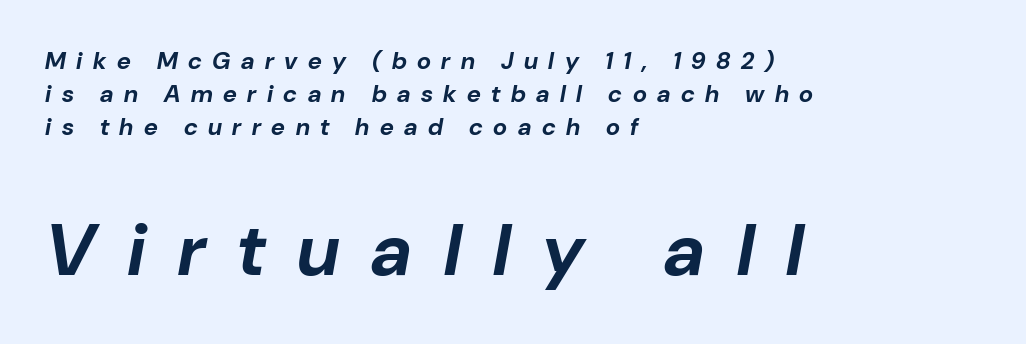
Typeset ragged right — the left edge is the straight one. Tracking value appears strongly positive — letters spread wide. The more generous point size was reserved for the lower chunk. Tall strokes in this sample are angled rather than plumb.
